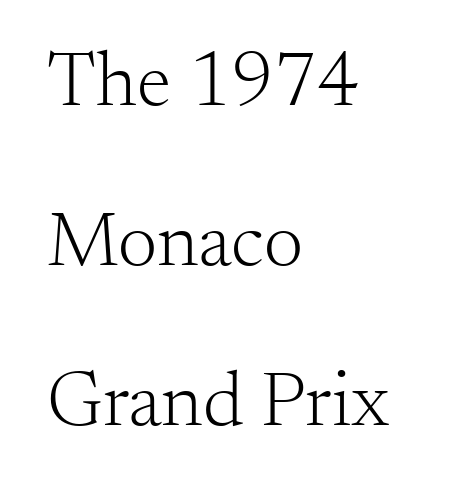
If you drew a line through each stem, it would be perfectly vertical. These lines are set flush left with a ragged right edge. The passage shown stacks its lines with a broad gap. Little horizontal feet cap the strokes, marking this as serif type. Unbolded letterforms with no extra heft.
